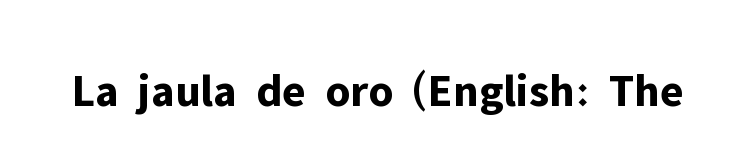
The image shows 47 px bold sans-serif type, upright; set normal letter spacing, not underlined; low stroke contrast and a medium x-height.
